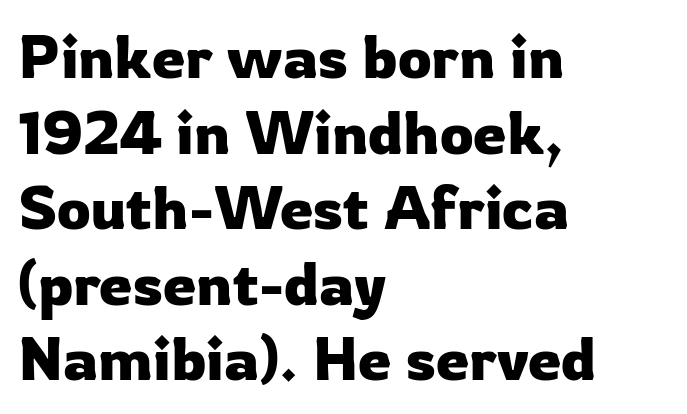
Lines of text with bare space underneath. Spacing between characters is what you'd get straight out of the box. Evenly set lines give the paragraph a standard silhouette. Character widths vary here, with narrow letters taking less room than wide ones. The glyphs in this specimen are sans serif.
